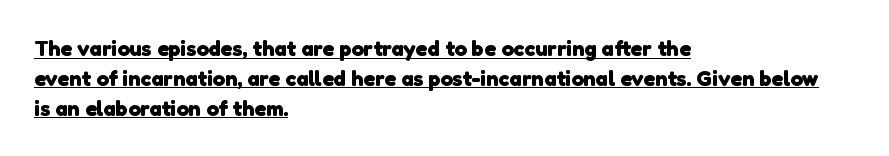
The image shows 22 px bold type; set left-aligned, normal line spacing (1.36x), normal letter spacing, underlined.
